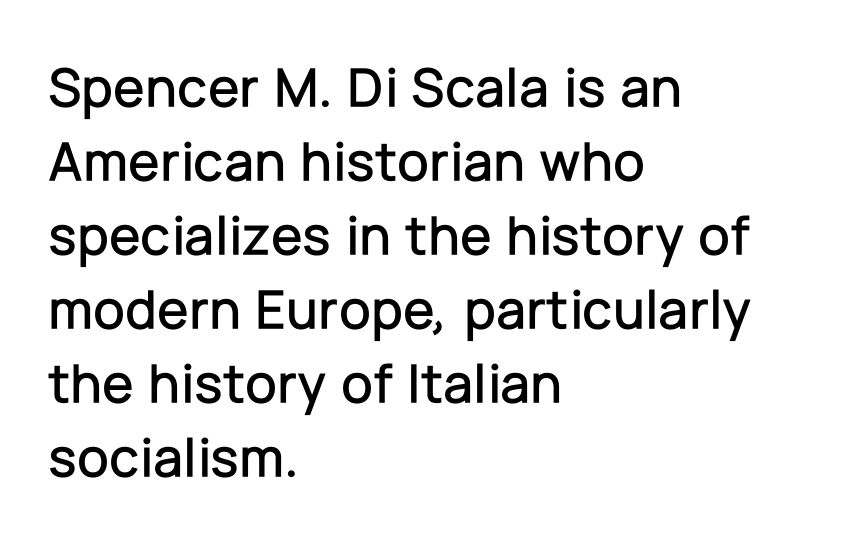
{"serif": "no", "italic": "no", "width": "normal", "stroke_contrast": "low", "x_height": "medium", "monospaced": "no", "underline": "no", "align": "left", "line_spacing": "normal", "line_spacing_ratio": 1.3, "letter_spacing": "normal", "letter_spacing_em": 0.0, "glyph_px": 57}
